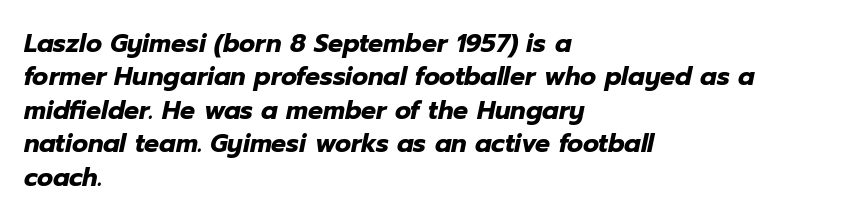
Q: Is the text bold? A: Yes.
Q: Is the text italic (slanted)? A: Yes, it leans right by about 12 degrees.
Q: Is the text underlined? A: No.
Q: How is the paragraph aligned? A: Left-aligned.
Q: Is the spacing between letters normal or unusually wide? A: Normal.
Q: Is the spacing between lines tight, normal or loose? A: Normal.
